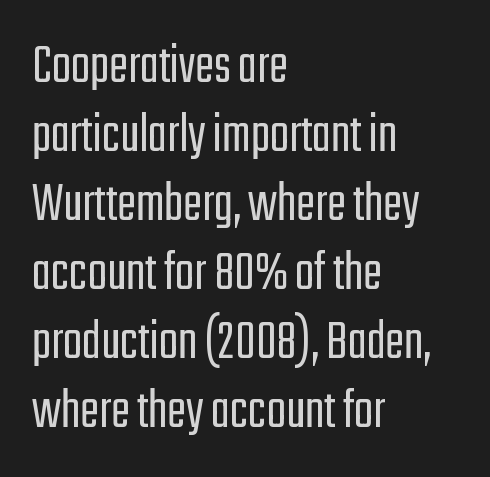
The image shows 57 px light, condensed sans-serif type, upright; set left-aligned, line spacing 1.21x, normal letter spacing, not underlined; low stroke contrast and a medium x-height.
